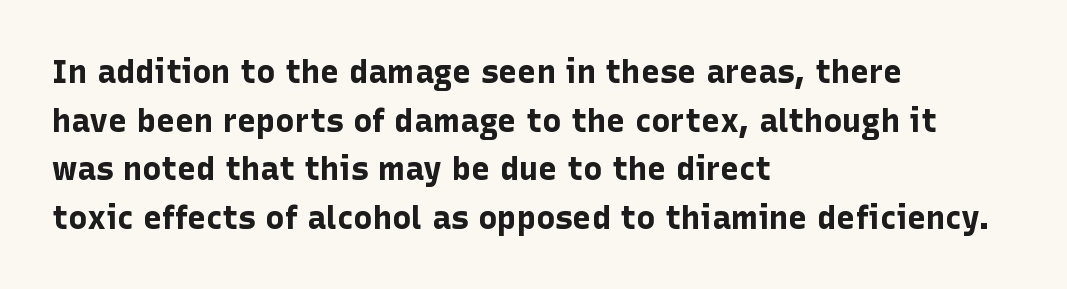
Q: Is the text bold? A: Yes.
Q: Is the text italic (slanted)? A: No, it is upright.
Q: Is the typeface a serif or a sans-serif typeface? A: Sans-serif.
Q: Is the text underlined? A: No.
Q: How is the paragraph aligned? A: Left-aligned.
Q: Is the spacing between letters normal or unusually wide? A: Normal.
Q: Is the spacing between lines tight, normal or loose? A: Normal.
Q: Width (condensed, normal, or wide)? A: Normal.
Q: Stroke contrast? A: Low.
Q: x-height? A: Medium.
Q: Monospaced? A: No.
